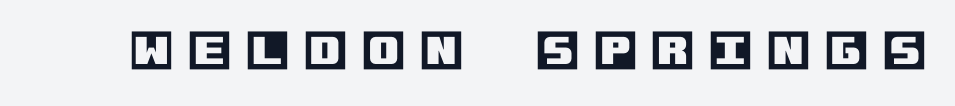
{"italic": "no", "width": "normal", "x_height": "large", "underline": "no", "letter_spacing": "wide", "letter_spacing_em": 0.34, "glyph_px": 44}
